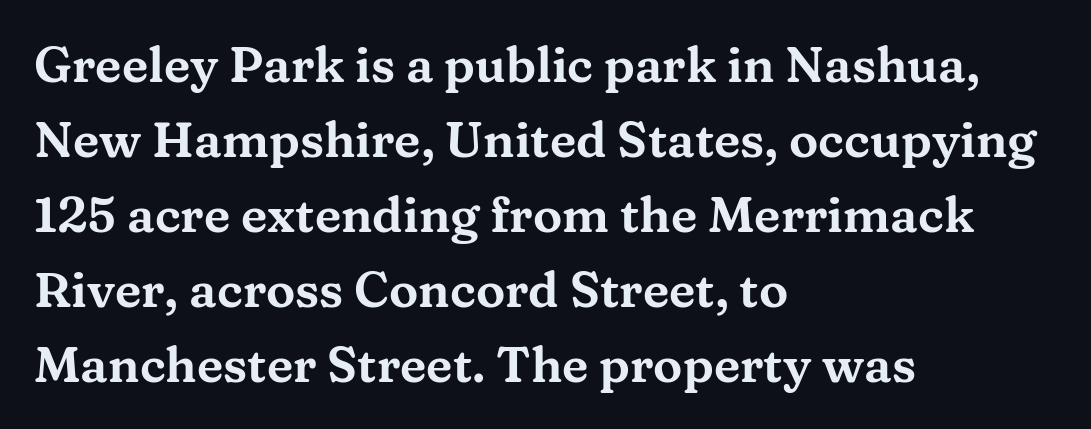
The image shows 49 px wide serif type, upright; set left-aligned, normal line spacing (1.53x), normal letter spacing, not underlined; medium stroke contrast and a medium x-height.
